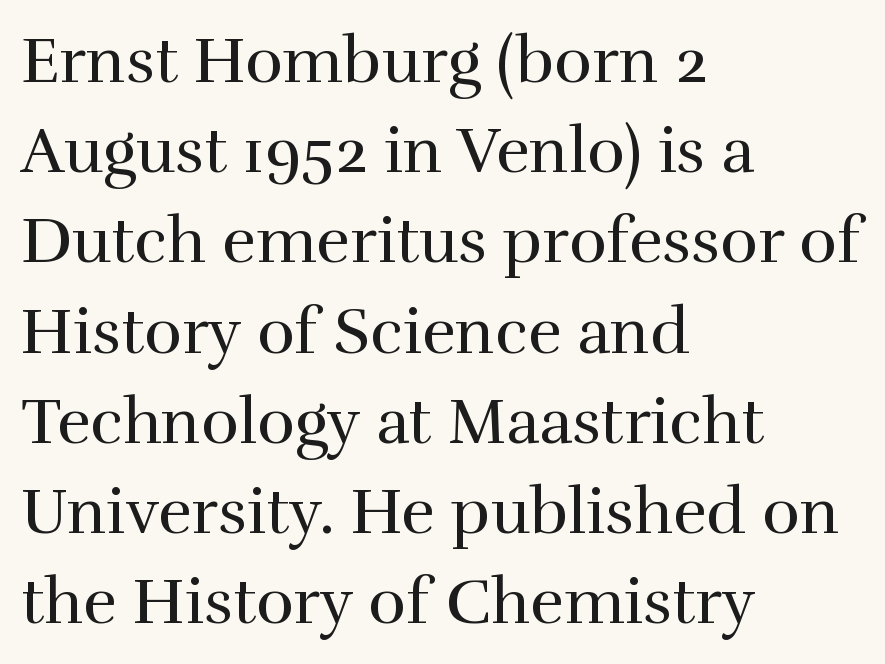
{"serif": "yes", "italic": "no", "bold": "no", "weight": "regular", "width": "normal", "x_height": "medium", "monospaced": "no", "underline": "no", "align": "left", "line_spacing": "normal", "line_spacing_ratio": 1.41, "letter_spacing": "normal", "letter_spacing_em": 0.0, "glyph_px": 64}
